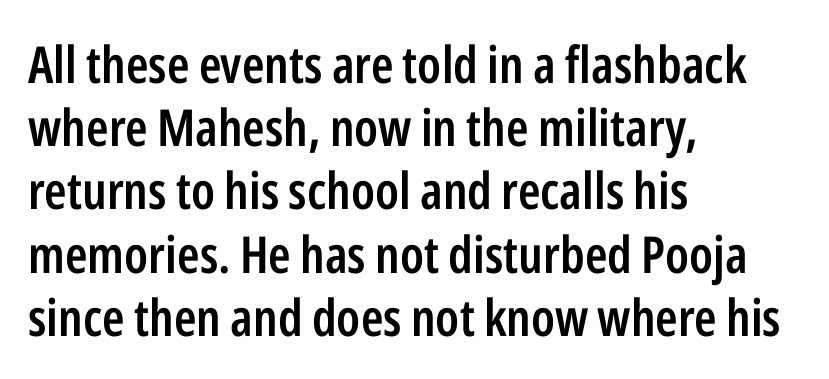
The image shows 51 px semibold, condensed sans-serif type, upright; set left-aligned, line spacing 1.24x, normal letter spacing, not underlined; low stroke contrast and a medium x-height.
